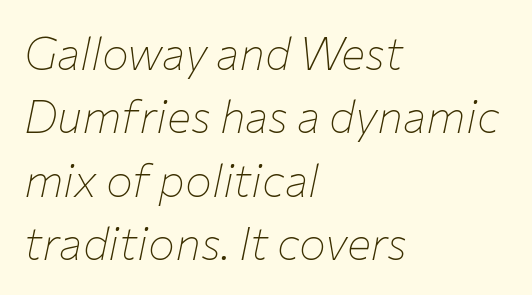
Decoration check: the copy has no underline. Nothing heavy about these letters — not bold at all. Line beginnings align vertically; line endings do not. Inter-character spacing is left at the font's built-in metrics. Notice how descenders clear the ascenders below comfortably — that's standard leading. Every character sits at an angle, as italics do.
